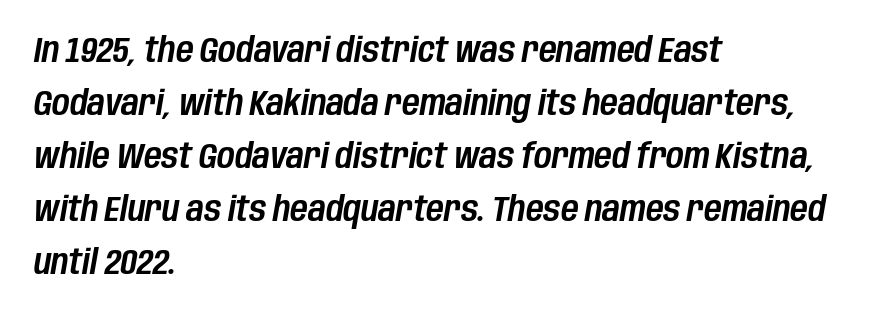
{"italic": "yes", "lean": "right", "slant_degrees": 10, "width": "condensed", "stroke_contrast": "low", "x_height": "large", "monospaced": "no", "underline": "no", "align": "left", "line_spacing": "normal", "line_spacing_ratio": 1.56, "letter_spacing": "normal", "letter_spacing_em": 0.0, "glyph_px": 34}
